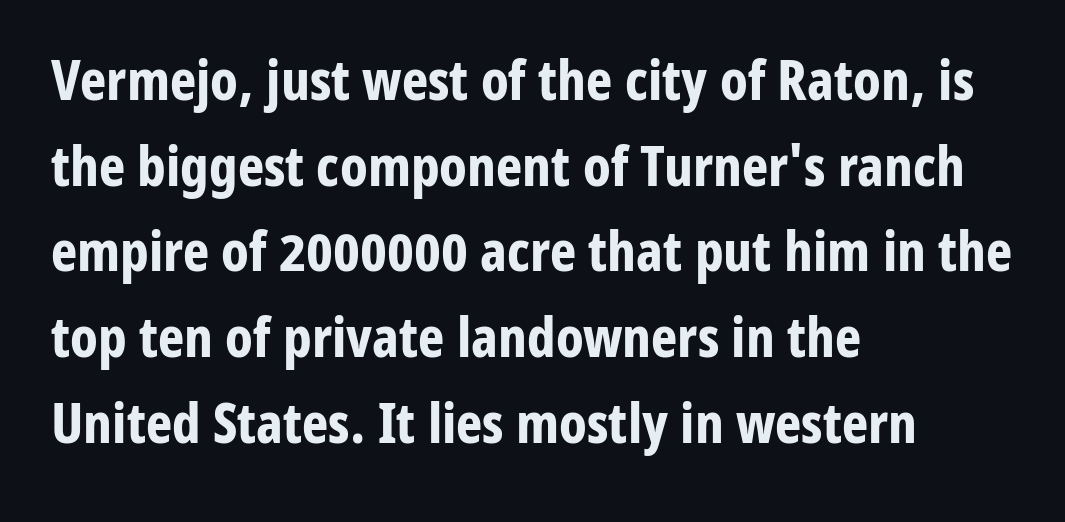
The image shows 56 px bold, condensed sans-serif type, upright; set left-aligned, normal line spacing (1.53x), normal letter spacing, not underlined; low stroke contrast and a medium x-height.
